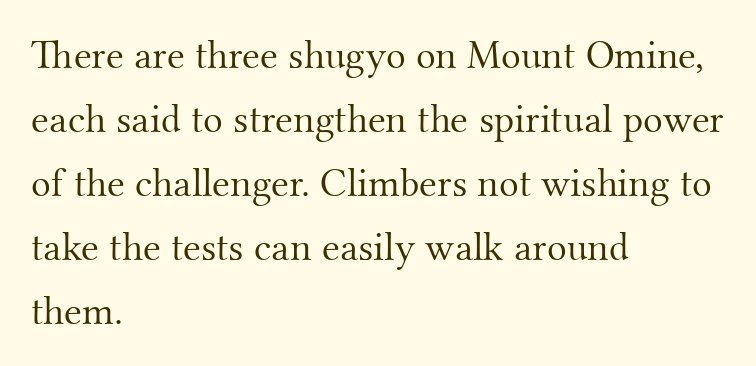
{"serif": "yes", "italic": "no", "bold": "no", "weight": "light", "width": "normal", "stroke_contrast": "medium", "x_height": "small", "monospaced": "no", "underline": "no", "align": "left", "line_spacing": "normal", "line_spacing_ratio": 1.56, "letter_spacing": "normal", "letter_spacing_em": 0.0, "glyph_px": 41}
